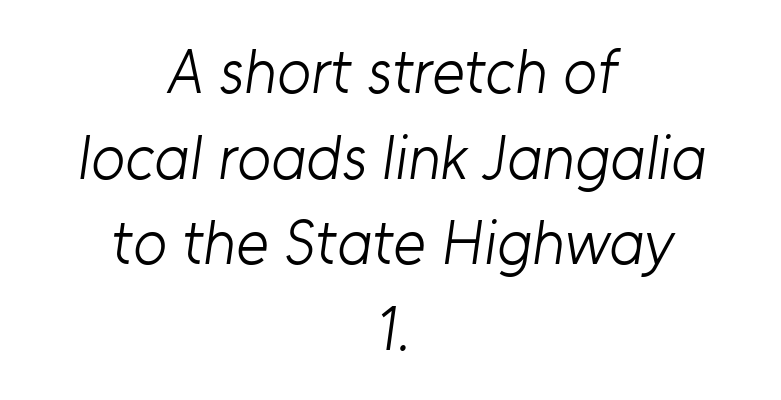
The image shows 62 px light sans-serif type; set centered, normal line spacing (1.38x), normal letter spacing, not underlined; low stroke contrast and a medium x-height.
